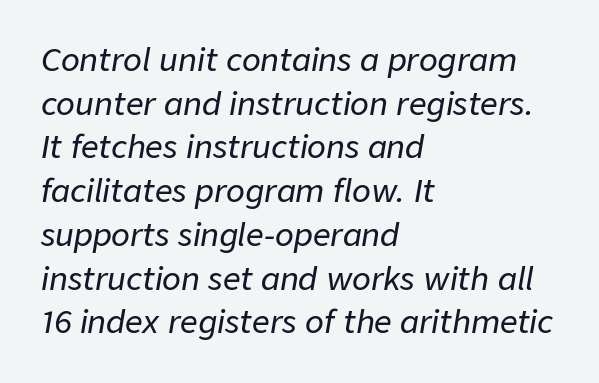
Q: Is the text italic (slanted)? A: Yes, it leans right by about 9 degrees.
Q: Is the text underlined? A: No.
Q: How is the paragraph aligned? A: Left-aligned.
Q: Is the spacing between letters normal or unusually wide? A: Normal.
Q: Is the spacing between lines tight, normal or loose? A: Normal.
Q: Width (condensed, normal, or wide)? A: Normal.
Q: Stroke contrast? A: Low.
Q: x-height? A: Medium.
Q: Monospaced? A: No.
